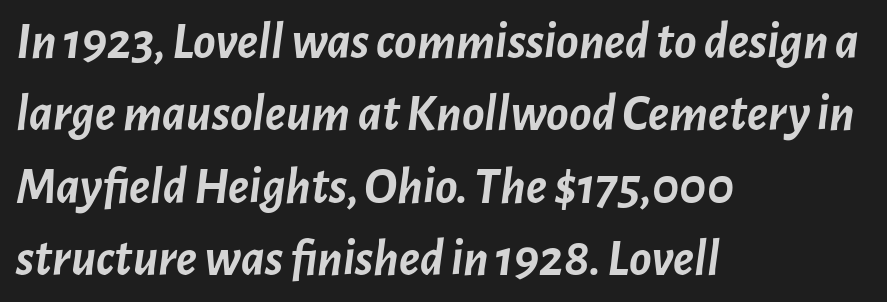
Any mark beneath the type? The region is blank. These lines are rendered in a variable-pitch font. If you drew a ruler down the left edge, every line would touch it. Thick stems and heavy bowls — unmistakably bold.
